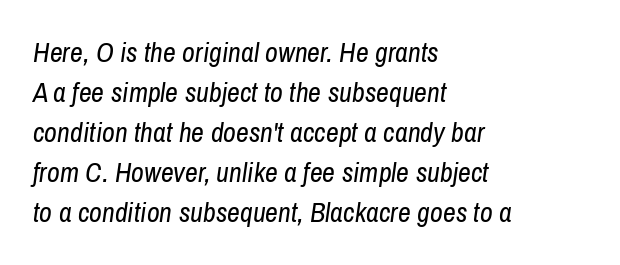
{"italic": "yes", "lean": "right", "slant_degrees": 8, "bold": "no", "weight": "regular", "width": "condensed", "stroke_contrast": "low", "x_height": "medium", "monospaced": "no", "underline": "no", "align": "left", "line_spacing": "normal", "line_spacing_ratio": 1.43, "letter_spacing": "normal", "letter_spacing_em": 0.0, "glyph_px": 28}
